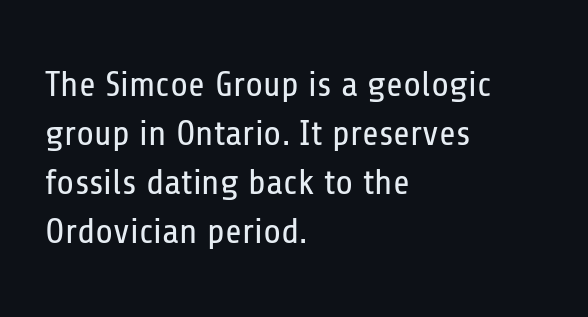
Q: Is the text bold? A: No.
Q: Is the text italic (slanted)? A: No, it is upright.
Q: Is the typeface a serif or a sans-serif typeface? A: Sans-serif.
Q: Is the text underlined? A: No.
Q: How is the paragraph aligned? A: Left-aligned.
Q: Is the spacing between letters normal or unusually wide? A: Normal.
Q: Is the spacing between lines tight, normal or loose? A: Normal.
Q: Width (condensed, normal, or wide)? A: Condensed.
Q: Stroke contrast? A: Low.
Q: x-height? A: Medium.
Q: Monospaced? A: No.
